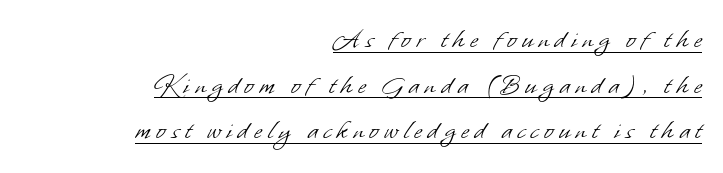
The image shows 28 px light sans-serif type; set right-aligned, normal line spacing (1.63x), unusually wide letter spacing (+0.21 em), underlined; low stroke contrast and a small x-height.
